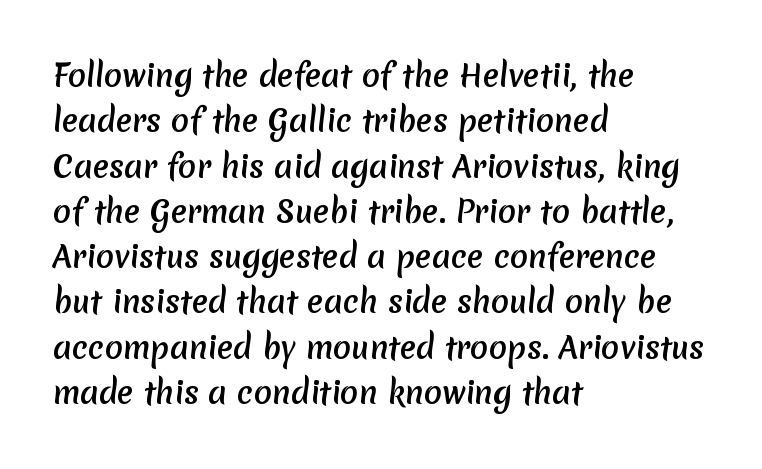
The image shows 30 px semibold sans-serif type; set left-aligned, normal line spacing (1.51x), normal letter spacing, not underlined; low stroke contrast and a medium x-height.
